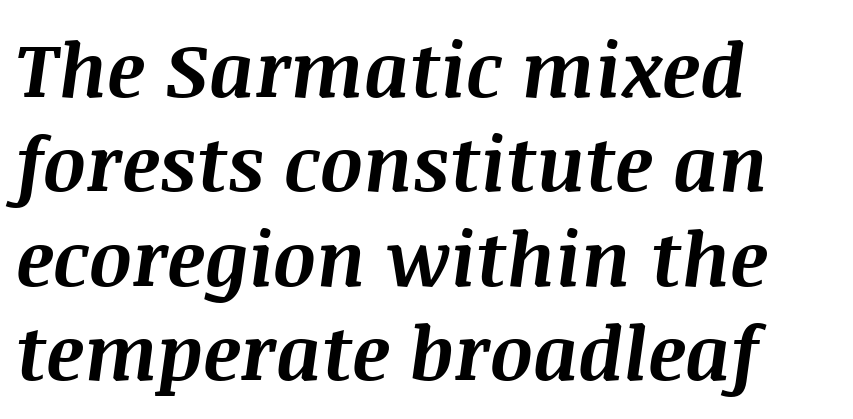
Q: Is the text bold? A: Yes.
Q: Is the text italic (slanted)? A: Yes, it leans right by about 8 degrees.
Q: Is the text underlined? A: No.
Q: How is the paragraph aligned? A: Left-aligned.
Q: Is the spacing between letters normal or unusually wide? A: Normal.
Q: Is the spacing between lines tight, normal or loose? A: Normal.
Q: Width (condensed, normal, or wide)? A: Normal.
Q: Stroke contrast? A: Medium.
Q: x-height? A: Large.
Q: Monospaced? A: No.
